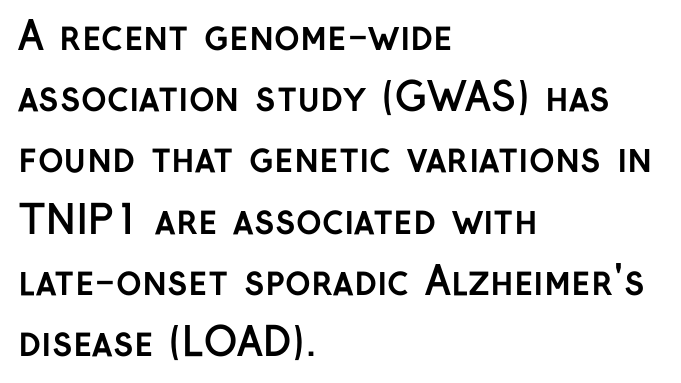
{"serif": "no", "italic": "no", "bold": "yes", "weight": "semibold", "width": "normal", "stroke_contrast": "low", "x_height": "medium", "monospaced": "no", "underline": "no", "align": "left", "line_spacing": "normal", "line_spacing_ratio": 1.57, "letter_spacing": "normal", "letter_spacing_em": 0.0, "glyph_px": 39}
